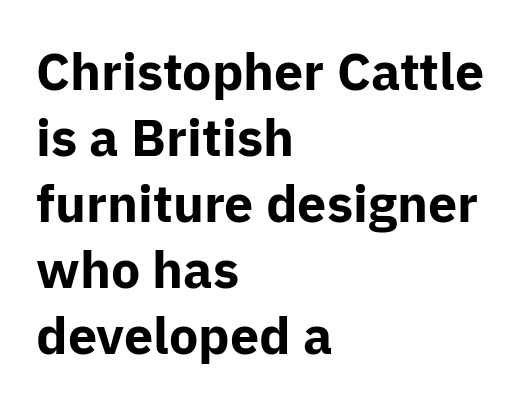
{"serif": "no", "italic": "no", "bold": "yes", "weight": "bold", "width": "normal", "stroke_contrast": "low", "x_height": "medium", "monospaced": "no", "underline": "no", "align": "left", "line_spacing": "normal", "line_spacing_ratio": 1.27, "letter_spacing": "normal", "letter_spacing_em": 0.0, "glyph_px": 52}
